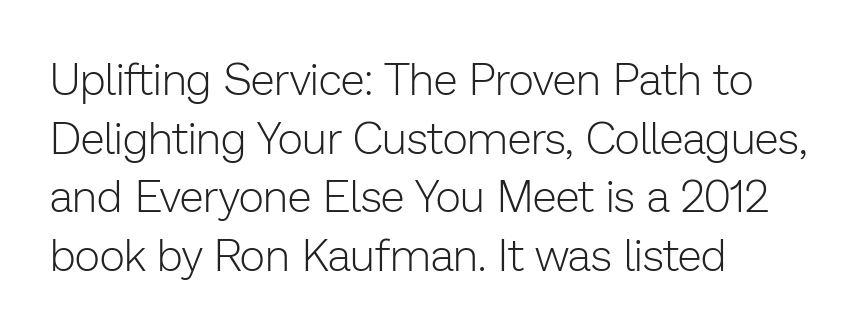
The image shows 44 px light sans-serif type, upright; set left-aligned, normal line spacing (1.33x), normal letter spacing, not underlined; low stroke contrast and a medium x-height.
